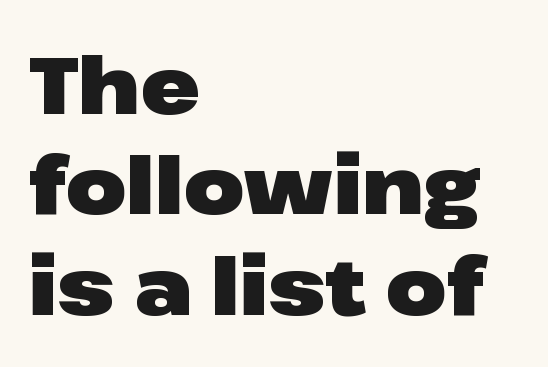
{"serif": "no", "italic": "no", "bold": "yes", "weight": "heavy", "width": "wide", "stroke_contrast": "low", "x_height": "medium", "monospaced": "no", "underline": "no", "align": "left", "line_spacing": "normal", "line_spacing_ratio": 1.27, "letter_spacing": "normal", "letter_spacing_em": 0.0, "glyph_px": 79}
